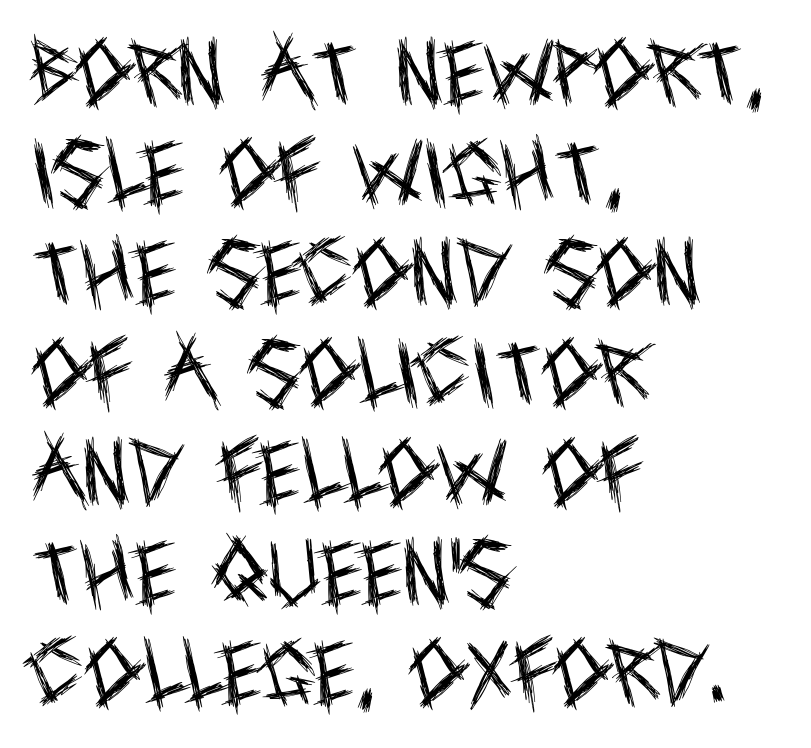
{"serif": "no", "italic": "no", "bold": "no", "weight": "regular", "width": "condensed", "x_height": "large", "monospaced": "no", "underline": "no", "align": "left", "line_spacing": "normal", "line_spacing_ratio": 1.39, "letter_spacing": "normal", "letter_spacing_em": 0.0, "glyph_px": 72}
